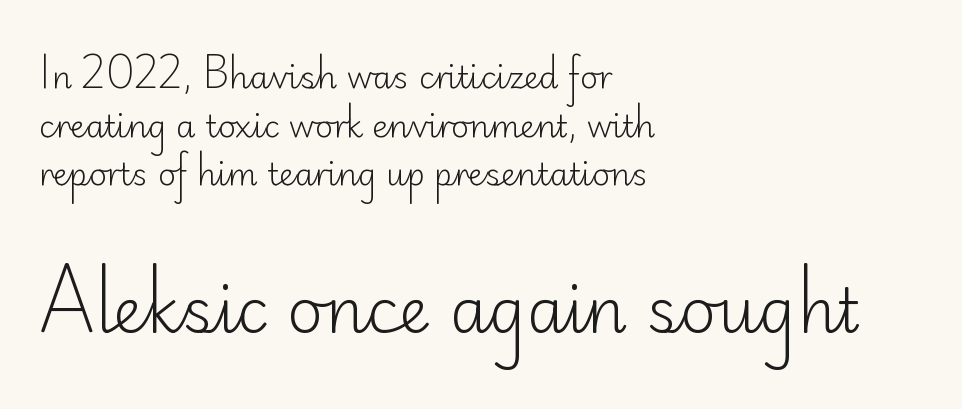
Q: Is the text bold? A: No.
Q: Is the text italic (slanted)? A: No, it is upright.
Q: Is the typeface a serif or a sans-serif typeface? A: Sans-serif.
Q: Is the text underlined? A: No.
Q: How is the paragraph aligned? A: Left-aligned.
Q: Is the spacing between letters normal or unusually wide? A: Normal.
Q: Is the spacing between lines tight, normal or loose? A: Normal.
Q: Which block of text is set in a larger size, the first (top) or the second (bottom)? A: The second (bottom) one.
Q: Width (condensed, normal, or wide)? A: Normal.
Q: Stroke contrast? A: Low.
Q: x-height? A: Small.
Q: Monospaced? A: No.
